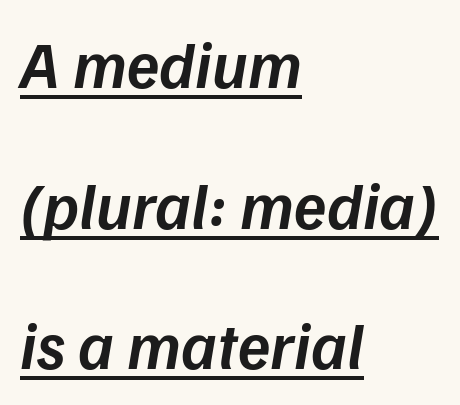
Q: Is the text bold? A: Semi-bold.
Q: Is the text italic (slanted)? A: Yes, it leans right by about 9 degrees.
Q: Is the text underlined? A: Yes.
Q: How is the paragraph aligned? A: Left-aligned.
Q: Is the spacing between letters normal or unusually wide? A: Normal.
Q: Is the spacing between lines tight, normal or loose? A: Loose.
Q: Width (condensed, normal, or wide)? A: Normal.
Q: Stroke contrast? A: Low.
Q: x-height? A: Medium.
Q: Monospaced? A: No.
